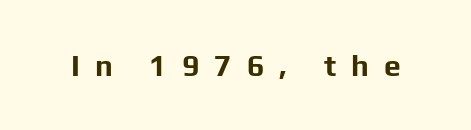
Q: Is the text bold? A: Yes.
Q: Is the text italic (slanted)? A: No, it is upright.
Q: Is the typeface a serif or a sans-serif typeface? A: Sans-serif.
Q: Is the text underlined? A: No.
Q: Is the spacing between letters normal or unusually wide? A: Unusually wide.
Q: Width (condensed, normal, or wide)? A: Normal.
Q: Stroke contrast? A: Low.
Q: x-height? A: Medium.
Q: Monospaced? A: No.
